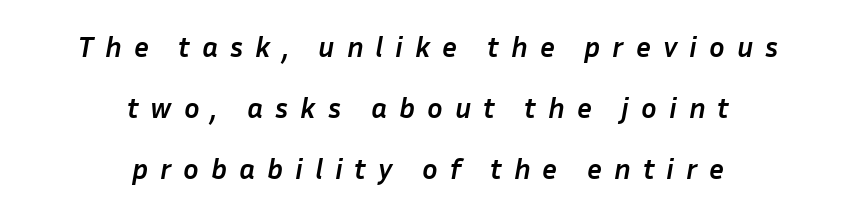
{"italic": "yes", "lean": "right", "slant_degrees": 10, "bold": "yes", "weight": "semibold", "width": "normal", "stroke_contrast": "low", "x_height": "medium", "monospaced": "no", "underline": "no", "align": "center", "line_spacing": "loose", "line_spacing_ratio": 2.11, "letter_spacing": "wide", "letter_spacing_em": 0.41, "glyph_px": 29}
